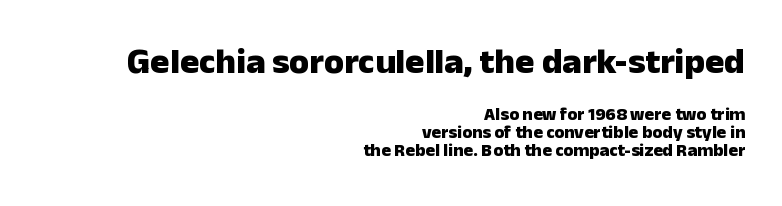
Q: Is the text bold? A: Yes.
Q: Is the text italic (slanted)? A: No, it is upright.
Q: Is the typeface a serif or a sans-serif typeface? A: Sans-serif.
Q: Is the text underlined? A: No.
Q: How is the paragraph aligned? A: Right-aligned.
Q: Is the spacing between letters normal or unusually wide? A: Normal.
Q: Is the spacing between lines tight, normal or loose? A: Tight.
Q: Which block of text is set in a larger size, the first (top) or the second (bottom)? A: The first (top) one.
Q: Width (condensed, normal, or wide)? A: Normal.
Q: Stroke contrast? A: Low.
Q: x-height? A: Medium.
Q: Monospaced? A: No.
